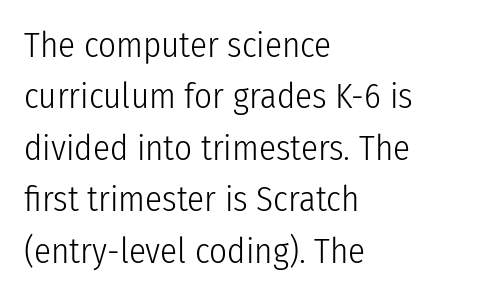
The image shows 35 px light, condensed sans-serif type, upright; set left-aligned, normal line spacing (1.47x), normal letter spacing, not underlined; low stroke contrast and a medium x-height.
